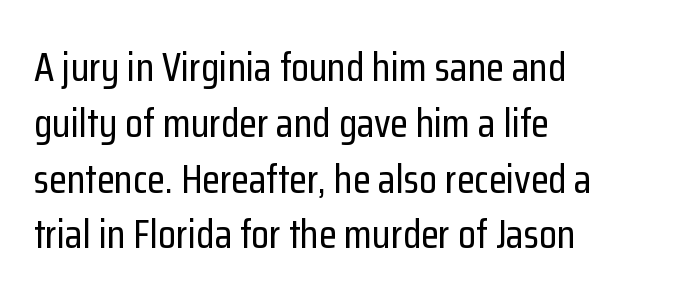
Q: Is the text italic (slanted)? A: No, it is upright.
Q: Is the typeface a serif or a sans-serif typeface? A: Sans-serif.
Q: Is the text underlined? A: No.
Q: How is the paragraph aligned? A: Left-aligned.
Q: Is the spacing between letters normal or unusually wide? A: Normal.
Q: Is the spacing between lines tight, normal or loose? A: Normal.
Q: Width (condensed, normal, or wide)? A: Condensed.
Q: Stroke contrast? A: Low.
Q: x-height? A: Medium.
Q: Monospaced? A: No.
